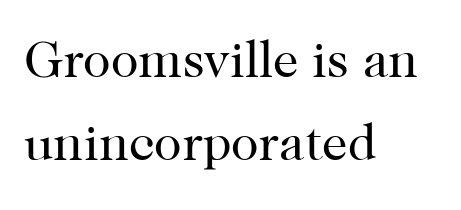
The image shows 51 px regular-weight serif type, upright; set left-aligned, normal line spacing (1.63x), normal letter spacing, not underlined; high stroke contrast and a medium x-height.
